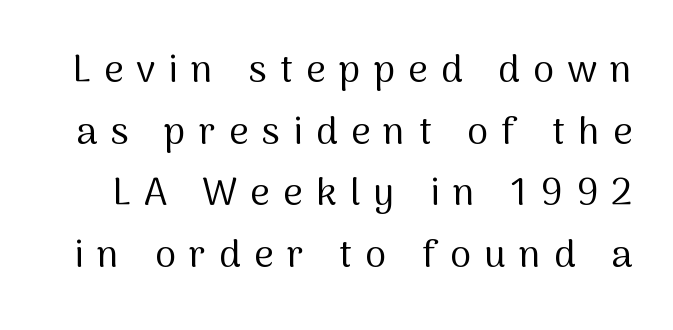
Q: Is the text bold? A: No.
Q: Is the text italic (slanted)? A: No, it is upright.
Q: Is the typeface a serif or a sans-serif typeface? A: Sans-serif.
Q: Is the text underlined? A: No.
Q: Is the spacing between letters normal or unusually wide? A: Unusually wide.
Q: Is the spacing between lines tight, normal or loose? A: Normal.
Q: Width (condensed, normal, or wide)? A: Normal.
Q: Stroke contrast? A: Medium.
Q: x-height? A: Medium.
Q: Monospaced? A: No.
